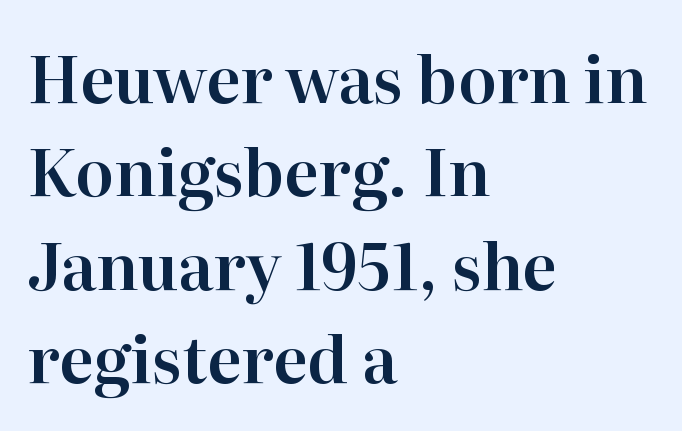
Q: Is the text italic (slanted)? A: No, it is upright.
Q: Is the typeface a serif or a sans-serif typeface? A: Serif.
Q: Is the text underlined? A: No.
Q: How is the paragraph aligned? A: Left-aligned.
Q: Is the spacing between letters normal or unusually wide? A: Normal.
Q: Is the spacing between lines tight, normal or loose? A: Normal.
Q: Width (condensed, normal, or wide)? A: Normal.
Q: Stroke contrast? A: High.
Q: x-height? A: Medium.
Q: Monospaced? A: No.
